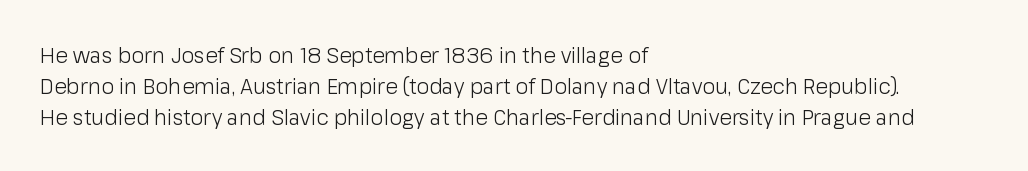
Q: Is the text bold? A: No.
Q: Is the text italic (slanted)? A: No, it is upright.
Q: Is the text underlined? A: No.
Q: How is the paragraph aligned? A: Left-aligned.
Q: Is the spacing between letters normal or unusually wide? A: Normal.
Q: Is the spacing between lines tight, normal or loose? A: Normal.
